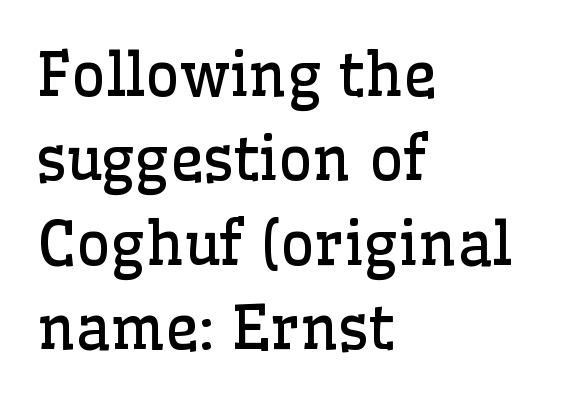
Caption: face not bold, strokes unweighted. The compositor pushed each line to the left boundary. Observe the serifs anchoring each vertical stroke in this sample. Tracking here is standard; glyphs follow each other at the usual distance. Each new line begins a customary step beneath the previous one. Italic? Not at all — the glyphs are vertical.
